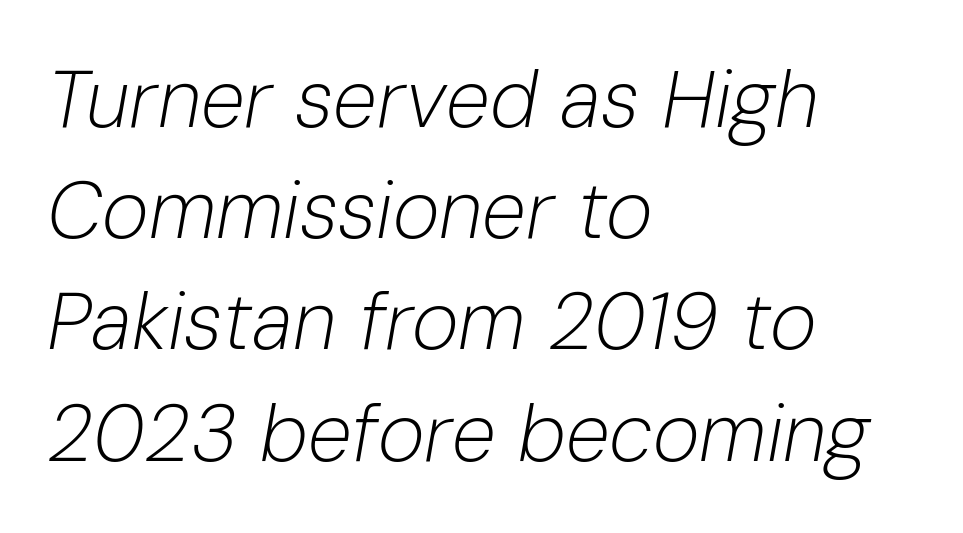
The passage shown leans; its letterforms are oblique. A typesetter would call this zero additional tracking. A typesetter would call this leading conventional body-copy spacing. Underline: absent.
